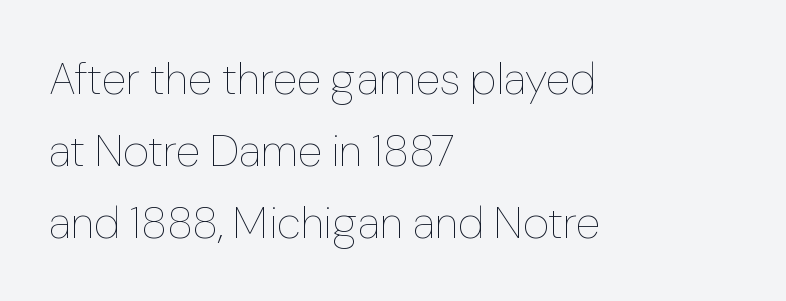
Q: Is the text bold? A: No.
Q: Is the text italic (slanted)? A: No, it is upright.
Q: Is the text underlined? A: No.
Q: How is the paragraph aligned? A: Left-aligned.
Q: Is the spacing between letters normal or unusually wide? A: Normal.
Q: Is the spacing between lines tight, normal or loose? A: Normal.
Q: Width (condensed, normal, or wide)? A: Normal.
Q: Stroke contrast? A: Low.
Q: x-height? A: Medium.
Q: Monospaced? A: No.
